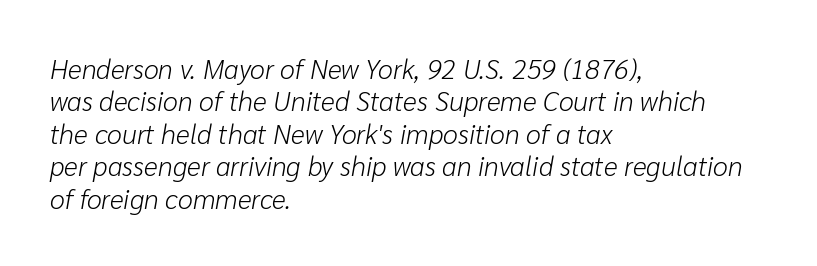
Q: Is the text bold? A: No.
Q: Is the text italic (slanted)? A: Yes, it leans right by about 10 degrees.
Q: Is the text underlined? A: No.
Q: How is the paragraph aligned? A: Left-aligned.
Q: Is the spacing between letters normal or unusually wide? A: Normal.
